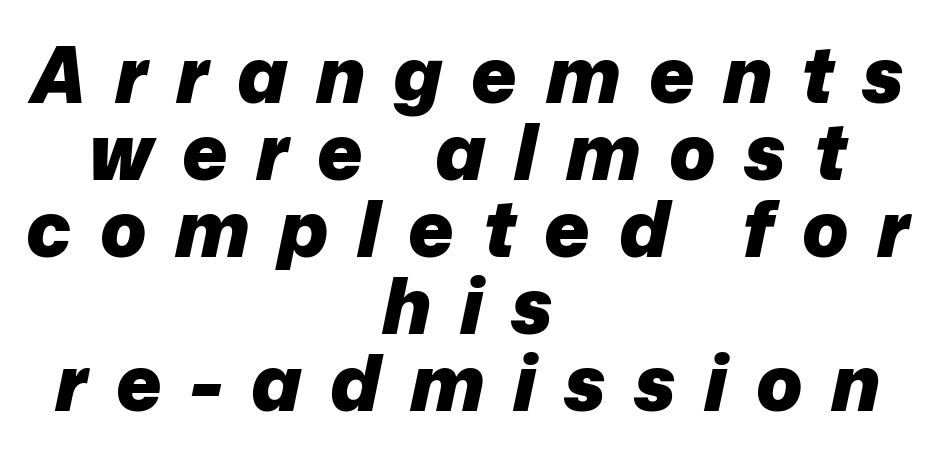
Q: Is the text bold? A: Yes.
Q: Is the text italic (slanted)? A: Yes, it leans right by about 12 degrees.
Q: Is the text underlined? A: No.
Q: How is the paragraph aligned? A: Centered.
Q: Is the spacing between letters normal or unusually wide? A: Unusually wide.
Q: Is the spacing between lines tight, normal or loose? A: Tight.
Q: Width (condensed, normal, or wide)? A: Normal.
Q: Stroke contrast? A: Low.
Q: x-height? A: Medium.
Q: Monospaced? A: No.
